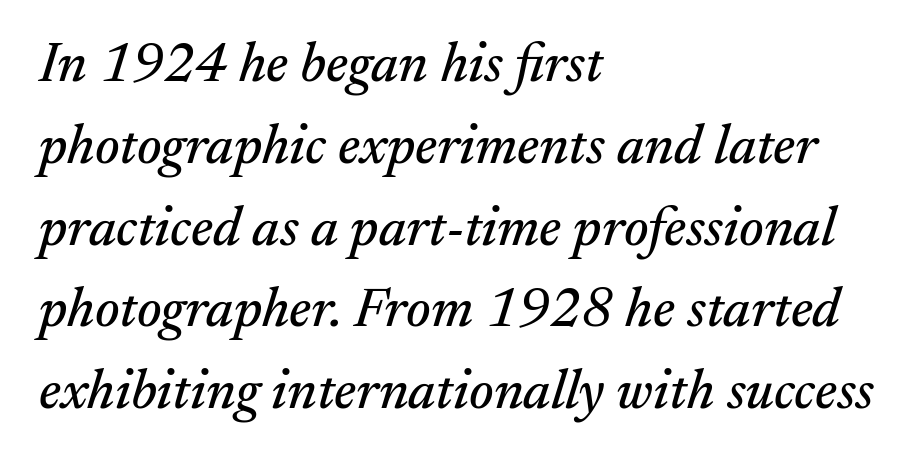
The image shows 56 px serif type, italic (leaning right); set left-aligned, normal line spacing (1.46x), normal letter spacing, not underlined; medium stroke contrast and a small x-height.
